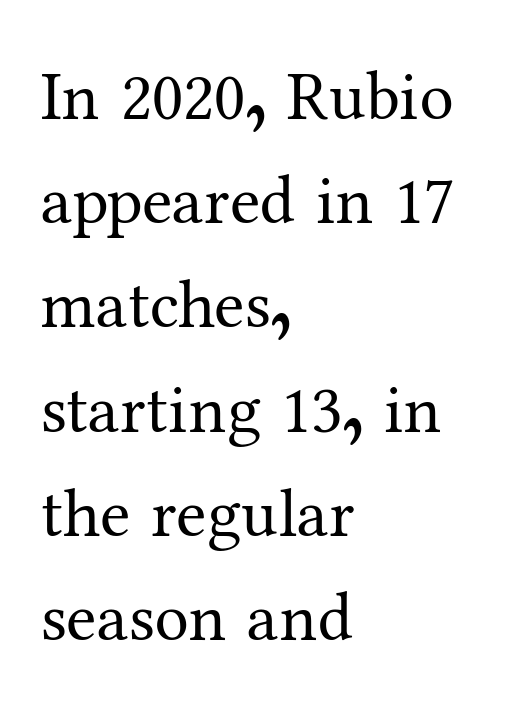
{"serif": "yes", "italic": "no", "bold": "no", "weight": "regular", "width": "normal", "stroke_contrast": "medium", "x_height": "medium", "monospaced": "no", "underline": "no", "align": "left", "line_spacing": "normal", "line_spacing_ratio": 1.51, "letter_spacing": "normal", "letter_spacing_em": 0.0, "glyph_px": 69}
